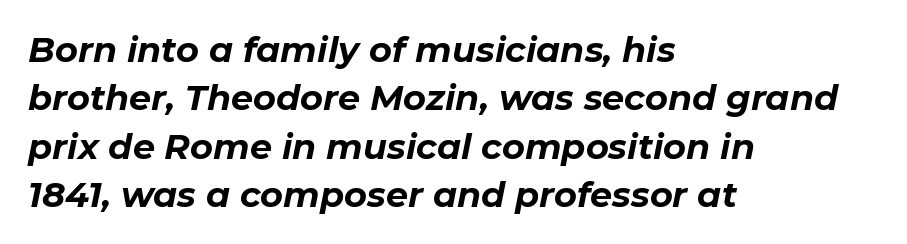
Q: Is the text bold? A: Yes.
Q: Is the text italic (slanted)? A: Yes, it leans right by about 11 degrees.
Q: Is the text underlined? A: No.
Q: How is the paragraph aligned? A: Left-aligned.
Q: Is the spacing between letters normal or unusually wide? A: Normal.
Q: Is the spacing between lines tight, normal or loose? A: Normal.
Q: Width (condensed, normal, or wide)? A: Normal.
Q: Stroke contrast? A: Low.
Q: x-height? A: Medium.
Q: Monospaced? A: No.
